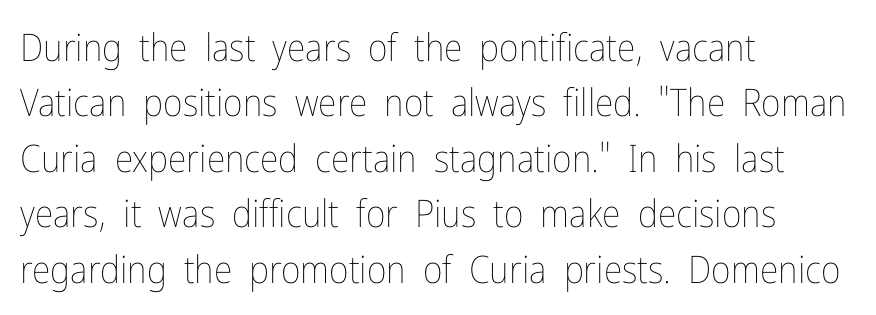
Q: Is the text bold? A: No.
Q: Is the text italic (slanted)? A: No, it is upright.
Q: Is the text underlined? A: No.
Q: How is the paragraph aligned? A: Left-aligned.
Q: Is the spacing between letters normal or unusually wide? A: Normal.
Q: Is the spacing between lines tight, normal or loose? A: Normal.
Q: Width (condensed, normal, or wide)? A: Condensed.
Q: Stroke contrast? A: Low.
Q: x-height? A: Medium.
Q: Monospaced? A: No.
